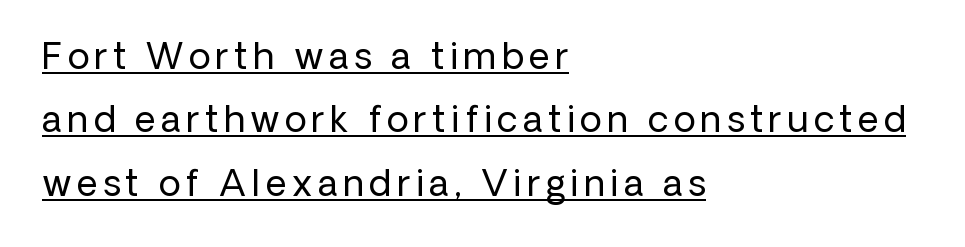
Q: Is the text bold? A: No.
Q: Is the text italic (slanted)? A: No, it is upright.
Q: Is the typeface a serif or a sans-serif typeface? A: Sans-serif.
Q: Is the text underlined? A: Yes.
Q: How is the paragraph aligned? A: Left-aligned.
Q: Width (condensed, normal, or wide)? A: Normal.
Q: Stroke contrast? A: Low.
Q: x-height? A: Medium.
Q: Monospaced? A: No.
